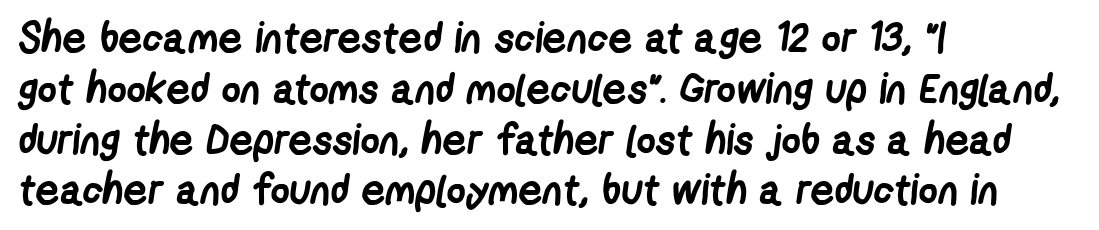
Q: Is the text bold? A: Yes.
Q: Is the typeface a serif or a sans-serif typeface? A: Sans-serif.
Q: Is the text underlined? A: No.
Q: How is the paragraph aligned? A: Left-aligned.
Q: Is the spacing between letters normal or unusually wide? A: Normal.
Q: Width (condensed, normal, or wide)? A: Condensed.
Q: Stroke contrast? A: Low.
Q: x-height? A: Medium.
Q: Monospaced? A: No.
